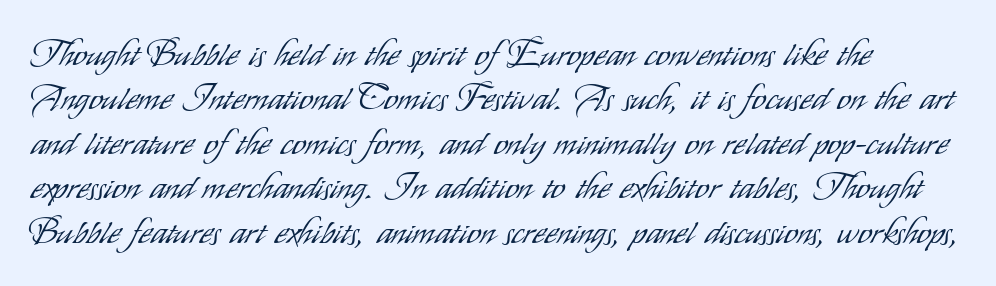
The image shows 35 px light, condensed sans-serif type; set left-aligned, normal line spacing (1.27x), normal letter spacing, not underlined; low stroke contrast and a small x-height.
